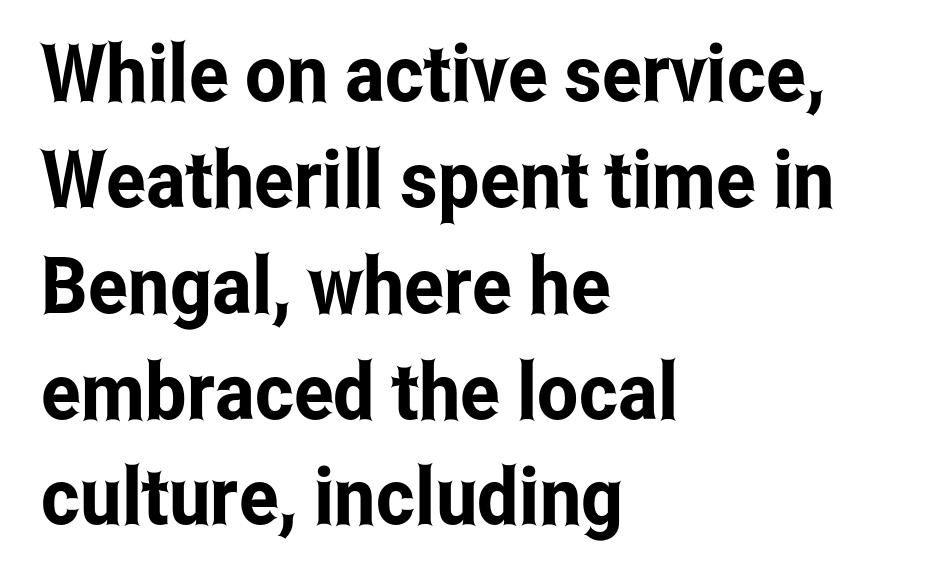
{"serif": "no", "italic": "no", "width": "condensed", "stroke_contrast": "low", "x_height": "medium", "monospaced": "no", "underline": "no", "align": "left", "line_spacing": "normal", "line_spacing_ratio": 1.34, "letter_spacing": "normal", "letter_spacing_em": 0.0, "glyph_px": 79}
